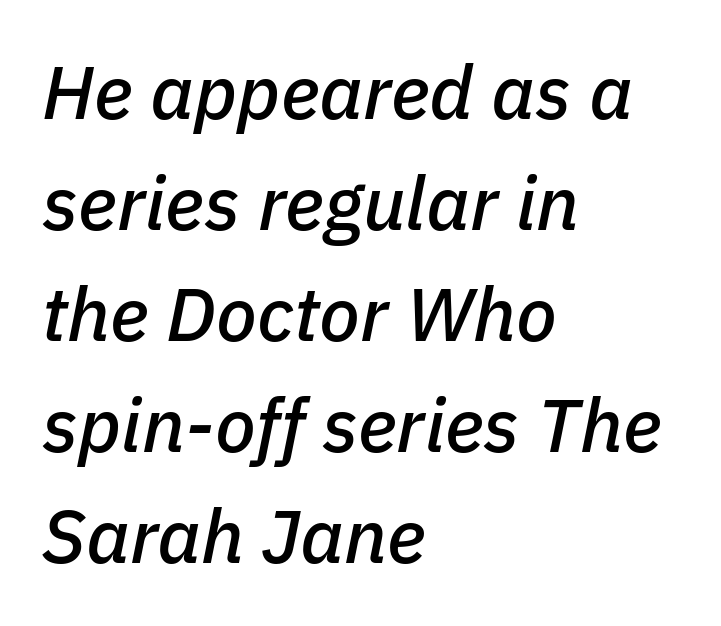
Looks like regular typesetting: each glyph gets only the width it needs. The space directly below the letters is spotless. The typography opts for an oblique posture over an upright one. Where is the straight margin? On the left. A typesetter would call this zero additional tracking.
